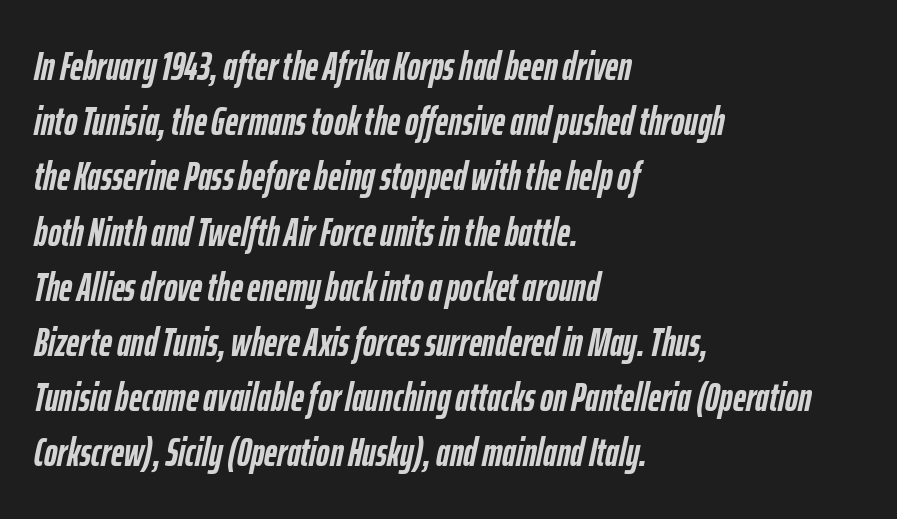
Q: Is the text bold? A: Yes.
Q: Is the text italic (slanted)? A: Yes, it leans right by about 12 degrees.
Q: Is the text underlined? A: No.
Q: How is the paragraph aligned? A: Left-aligned.
Q: Is the spacing between letters normal or unusually wide? A: Normal.
Q: Is the spacing between lines tight, normal or loose? A: Normal.
Q: Width (condensed, normal, or wide)? A: Condensed.
Q: Stroke contrast? A: Low.
Q: x-height? A: Medium.
Q: Monospaced? A: No.
